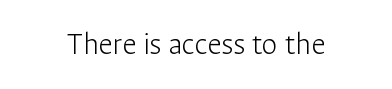
{"serif": "no", "italic": "no", "bold": "no", "weight": "light", "width": "normal", "stroke_contrast": "low", "x_height": "medium", "monospaced": "no", "underline": "no", "letter_spacing": "normal", "letter_spacing_em": 0.0, "glyph_px": 32}
